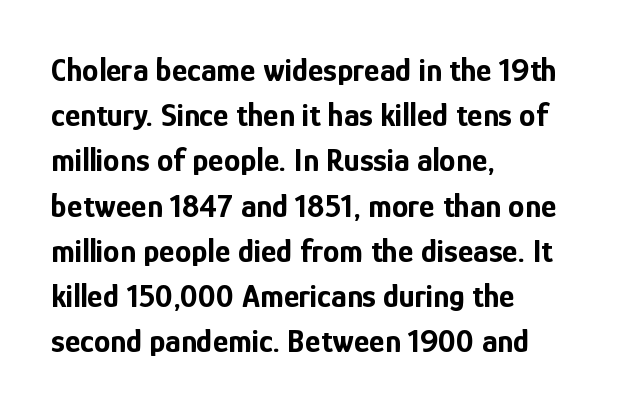
Q: Is the text bold? A: Yes.
Q: Is the text italic (slanted)? A: No, it is upright.
Q: Is the typeface a serif or a sans-serif typeface? A: Sans-serif.
Q: Is the text underlined? A: No.
Q: How is the paragraph aligned? A: Left-aligned.
Q: Is the spacing between letters normal or unusually wide? A: Normal.
Q: Is the spacing between lines tight, normal or loose? A: Normal.
Q: Width (condensed, normal, or wide)? A: Condensed.
Q: Stroke contrast? A: Low.
Q: x-height? A: Medium.
Q: Monospaced? A: No.
